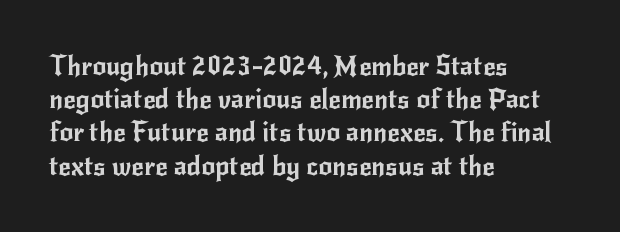
Every row of glyphs begins at an identical x-position on the left. These lines were composed using upright roman letters. Standard letterfit; no display-style spreading of the glyphs. The glyphs are unaccompanied by any horizontal stroke below them.
